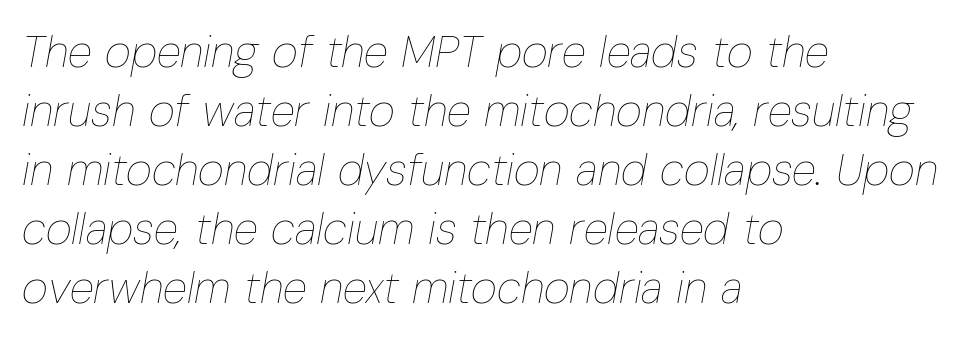
Q: Is the text bold? A: No.
Q: Is the text italic (slanted)? A: Yes, it leans right by about 10 degrees.
Q: Is the text underlined? A: No.
Q: How is the paragraph aligned? A: Left-aligned.
Q: Is the spacing between letters normal or unusually wide? A: Normal.
Q: Is the spacing between lines tight, normal or loose? A: Normal.
Q: Width (condensed, normal, or wide)? A: Condensed.
Q: Stroke contrast? A: Low.
Q: x-height? A: Medium.
Q: Monospaced? A: No.
